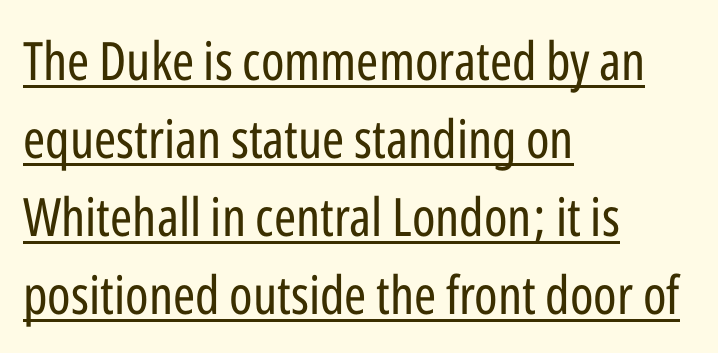
This is sans-serif lettering, the kind often seen on screens and signage. You could not count columns in this text — the font is proportionally spaced. Posture: straight, roman, zero tilt. Underlined type. The text block is weighted toward the left margin, trailing off unevenly rightward. These glyphs show unthickened strokes, regular width or finer.
